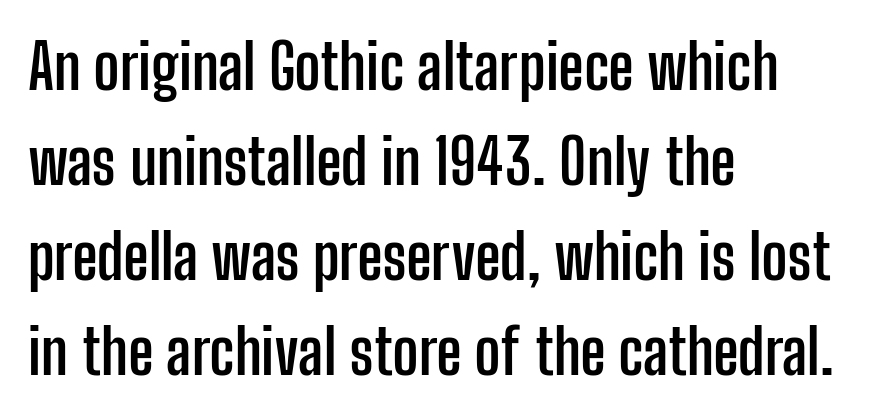
{"serif": "no", "italic": "no", "bold": "yes", "weight": "semibold", "width": "condensed", "stroke_contrast": "low", "x_height": "medium", "monospaced": "no", "underline": "no", "align": "left", "line_spacing": "normal", "line_spacing_ratio": 1.53, "letter_spacing": "normal", "letter_spacing_em": 0.0, "glyph_px": 62}
